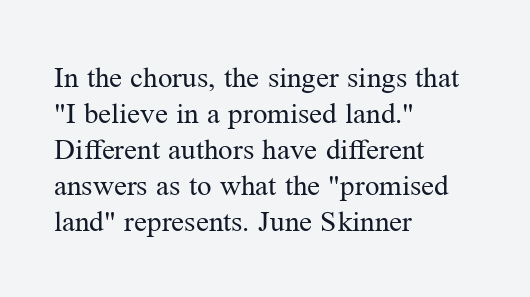
Q: Is the text bold? A: No.
Q: Is the text italic (slanted)? A: No, it is upright.
Q: Is the typeface a serif or a sans-serif typeface? A: Serif.
Q: Is the text underlined? A: No.
Q: How is the paragraph aligned? A: Left-aligned.
Q: Is the spacing between letters normal or unusually wide? A: Normal.
Q: Width (condensed, normal, or wide)? A: Normal.
Q: Stroke contrast? A: Medium.
Q: x-height? A: Medium.
Q: Monospaced? A: No.
